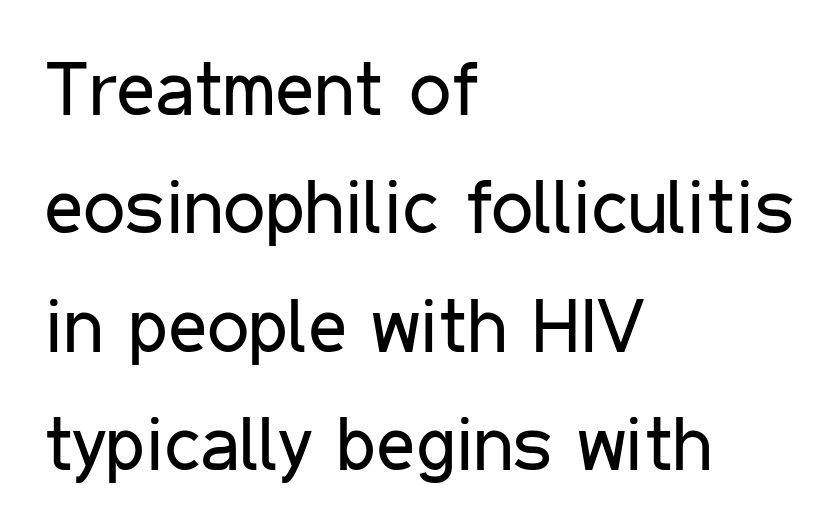
Q: Is the text bold? A: No.
Q: Is the text italic (slanted)? A: No, it is upright.
Q: Is the typeface a serif or a sans-serif typeface? A: Sans-serif.
Q: Is the text underlined? A: No.
Q: How is the paragraph aligned? A: Left-aligned.
Q: Is the spacing between letters normal or unusually wide? A: Normal.
Q: Is the spacing between lines tight, normal or loose? A: Normal.
Q: Width (condensed, normal, or wide)? A: Condensed.
Q: Stroke contrast? A: Low.
Q: x-height? A: Medium.
Q: Monospaced? A: No.
